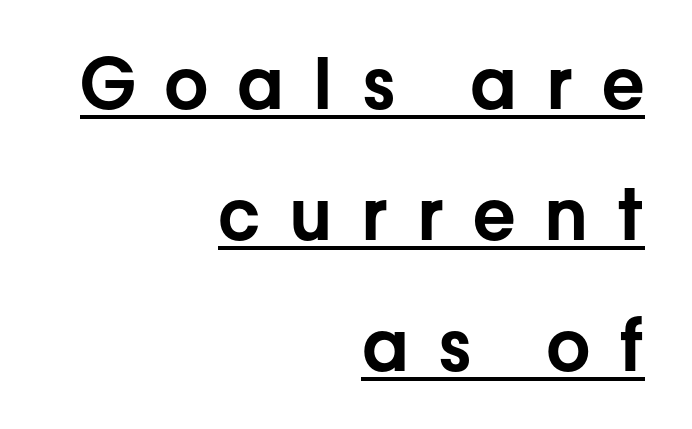
Q: Is the text italic (slanted)? A: No, it is upright.
Q: Is the typeface a serif or a sans-serif typeface? A: Sans-serif.
Q: Is the text underlined? A: Yes.
Q: How is the paragraph aligned? A: Right-aligned.
Q: Is the spacing between letters normal or unusually wide? A: Unusually wide.
Q: Width (condensed, normal, or wide)? A: Normal.
Q: Stroke contrast? A: Low.
Q: x-height? A: Medium.
Q: Monospaced? A: No.
